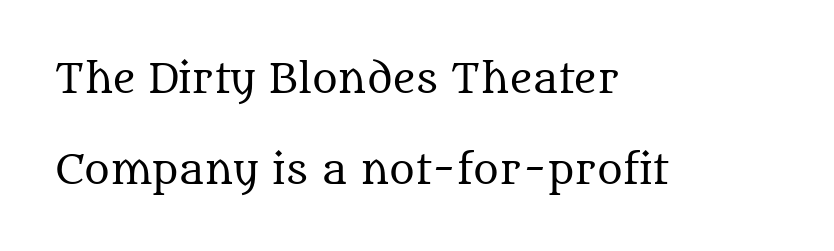
{"serif": "yes", "italic": "no", "bold": "no", "weight": "regular", "width": "normal", "stroke_contrast": "medium", "x_height": "large", "monospaced": "no", "underline": "no", "align": "left", "line_spacing": "loose", "line_spacing_ratio": 2.33, "letter_spacing": "normal", "letter_spacing_em": 0.0, "glyph_px": 39}
